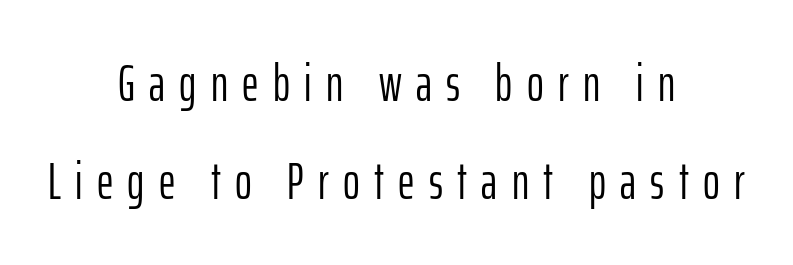
Q: Is the text bold? A: No.
Q: Is the text italic (slanted)? A: No, it is upright.
Q: Is the typeface a serif or a sans-serif typeface? A: Sans-serif.
Q: Is the text underlined? A: No.
Q: How is the paragraph aligned? A: Centered.
Q: Is the spacing between letters normal or unusually wide? A: Unusually wide.
Q: Is the spacing between lines tight, normal or loose? A: Loose.
Q: Width (condensed, normal, or wide)? A: Condensed.
Q: Stroke contrast? A: Low.
Q: x-height? A: Medium.
Q: Monospaced? A: No.
